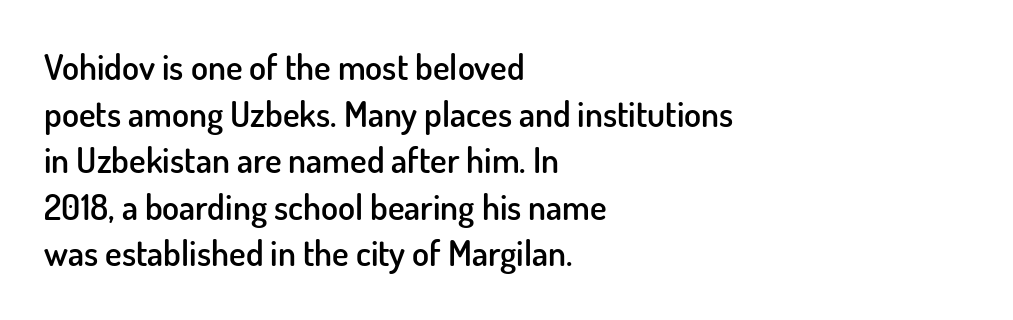
The image shows 35 px semibold sans-serif type, upright; set left-aligned, normal line spacing (1.33x), normal letter spacing, not underlined; low stroke contrast and a small x-height.
